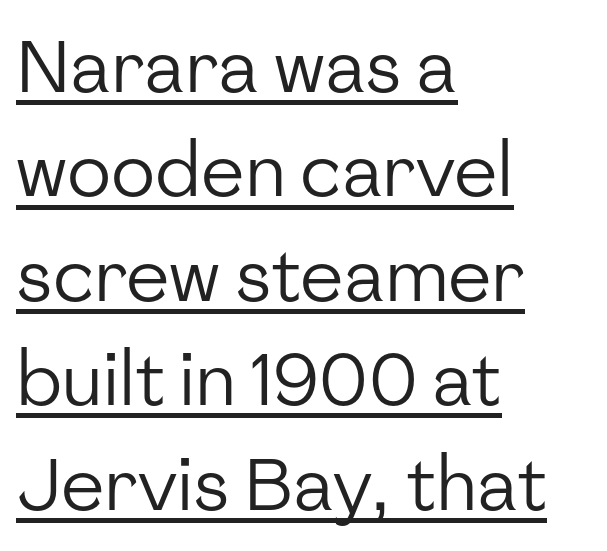
{"serif": "no", "italic": "no", "bold": "no", "weight": "regular", "width": "normal", "stroke_contrast": "low", "x_height": "medium", "monospaced": "no", "underline": "yes", "align": "left", "line_spacing": "normal", "line_spacing_ratio": 1.43, "letter_spacing": "normal", "letter_spacing_em": 0.0, "glyph_px": 73}
